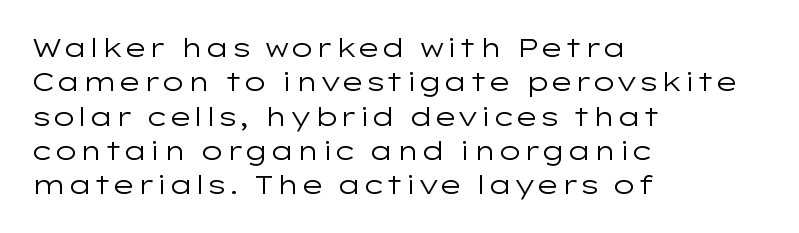
{"italic": "no", "bold": "no", "underline": "no", "align": "left", "line_spacing": "normal", "line_spacing_ratio": 1.32, "letter_spacing": "normal", "letter_spacing_em": 0.0, "glyph_px": 26}
